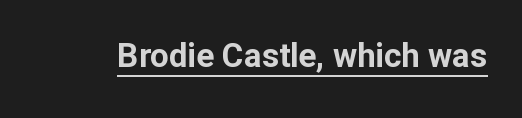
{"serif": "no", "italic": "no", "bold": "yes", "weight": "bold", "width": "normal", "stroke_contrast": "low", "x_height": "medium", "monospaced": "no", "underline": "yes", "letter_spacing": "normal", "letter_spacing_em": 0.0, "glyph_px": 33}
